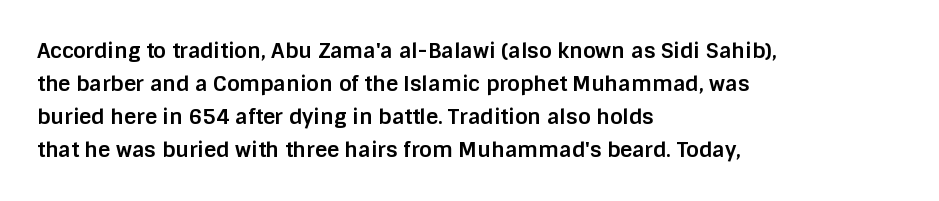
The sample has been set heavy, in full bold. Any mark beneath the type? The region is blank. The ragged edge is on the right, which tells us the setting is flush left. This sample uses plain, unmodified letter spacing. Posture: vertical. Does the leading feel generous? No, just average.
